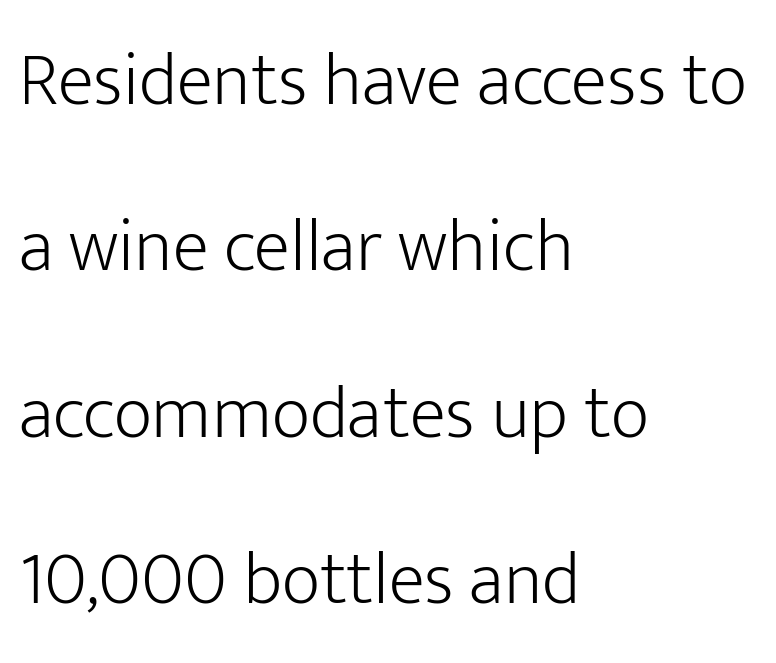
The image shows 75 px light sans-serif type, upright; set left-aligned, loose line spacing (2.22x), normal letter spacing, not underlined; low stroke contrast and a medium x-height.
